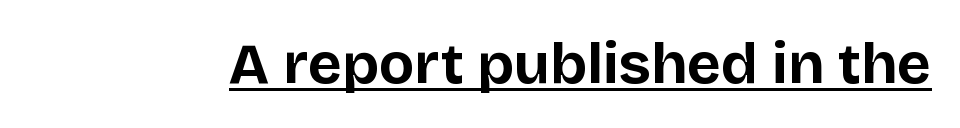
{"serif": "no", "italic": "no", "bold": "yes", "weight": "bold", "width": "normal", "stroke_contrast": "low", "x_height": "large", "monospaced": "no", "underline": "yes", "letter_spacing": "normal", "letter_spacing_em": 0.0, "glyph_px": 58}
